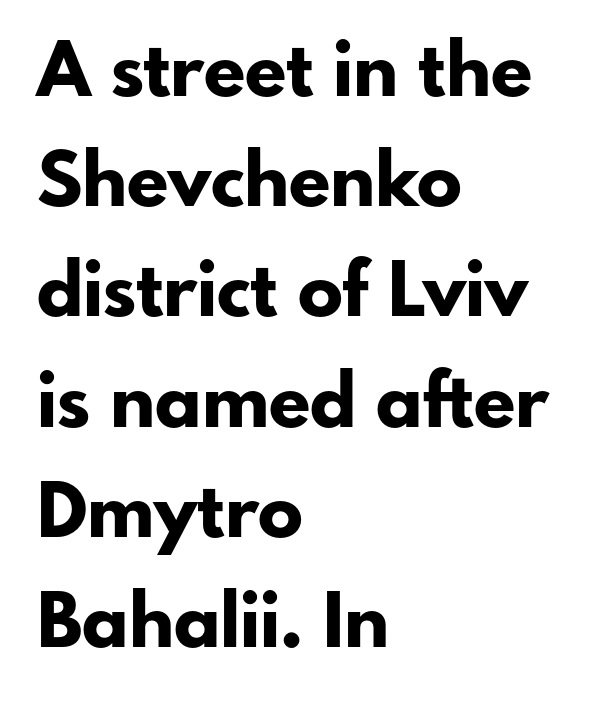
The image shows 75 px bold sans-serif type, upright; set left-aligned, normal line spacing (1.47x), normal letter spacing, not underlined; low stroke contrast and a small x-height.
